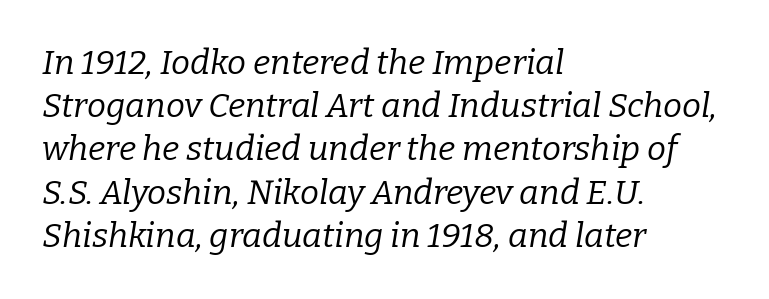
Compared with typical paragraphs, the rows here are spaced about the same. Plain, unruled lines of type. Varying glyph widths throughout — classic text-font behaviour. You can tell it's italic because the verticals aren't actually vertical. I'd call this a serif setting — the letters wear small feet.
